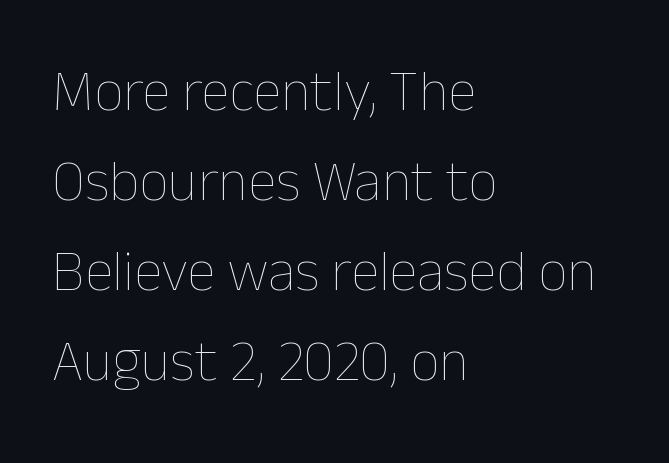
Spacing verdict: proportional, widths tailored to each character. Style check: upright. Vertically, the passage feels balanced, rows spaced as you'd expect. Nothing unusual about the tracking: characters are spaced as the font intends. Is this a heavy cut? Hardly; it is regular or lighter.
